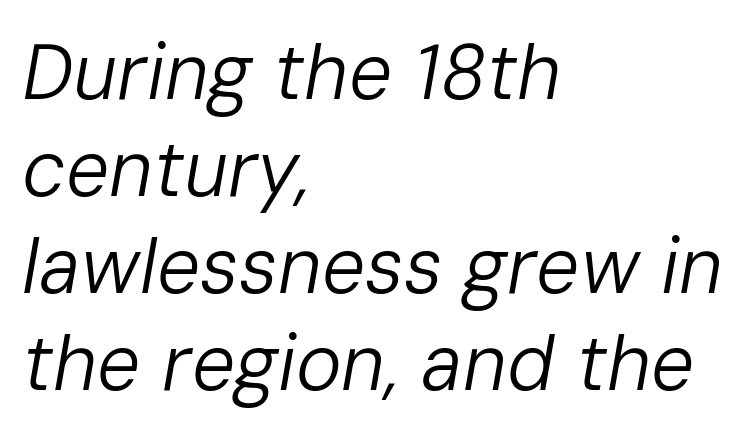
The image shows 77 px regular-weight type, italic (leaning right); set left-aligned, normal line spacing (1.26x), normal letter spacing, not underlined; low stroke contrast and a medium x-height.
